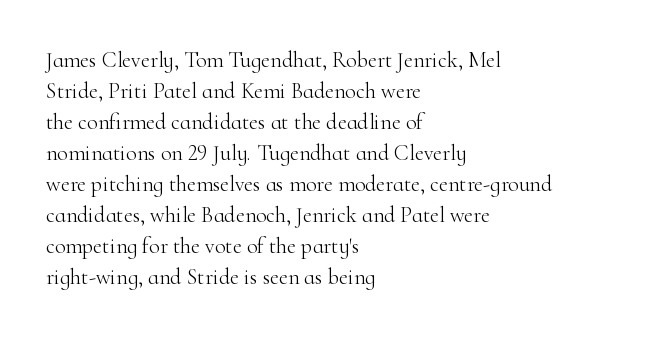
{"italic": "no", "bold": "no", "underline": "no", "align": "left", "line_spacing": "normal", "line_spacing_ratio": 1.41, "letter_spacing": "normal", "letter_spacing_em": 0.0, "glyph_px": 22}
